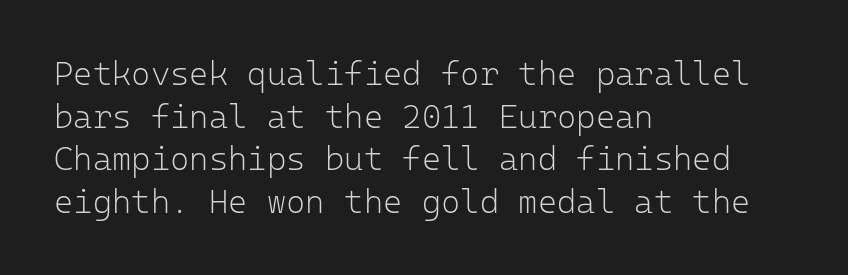
Q: Is the text bold? A: No.
Q: Is the text italic (slanted)? A: No, it is upright.
Q: Is the typeface a serif or a sans-serif typeface? A: Sans-serif.
Q: Is the text underlined? A: No.
Q: How is the paragraph aligned? A: Left-aligned.
Q: Is the spacing between letters normal or unusually wide? A: Normal.
Q: Is the spacing between lines tight, normal or loose? A: Normal.
Q: Width (condensed, normal, or wide)? A: Normal.
Q: Stroke contrast? A: Low.
Q: x-height? A: Medium.
Q: Monospaced? A: Yes.
